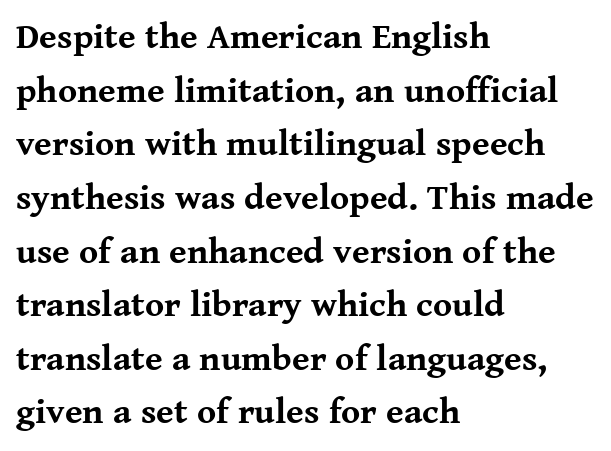
Q: Is the text bold? A: Yes.
Q: Is the text italic (slanted)? A: No, it is upright.
Q: Is the typeface a serif or a sans-serif typeface? A: Serif.
Q: Is the text underlined? A: No.
Q: How is the paragraph aligned? A: Left-aligned.
Q: Is the spacing between letters normal or unusually wide? A: Normal.
Q: Is the spacing between lines tight, normal or loose? A: Normal.
Q: Width (condensed, normal, or wide)? A: Normal.
Q: Stroke contrast? A: Medium.
Q: x-height? A: Medium.
Q: Monospaced? A: No.
